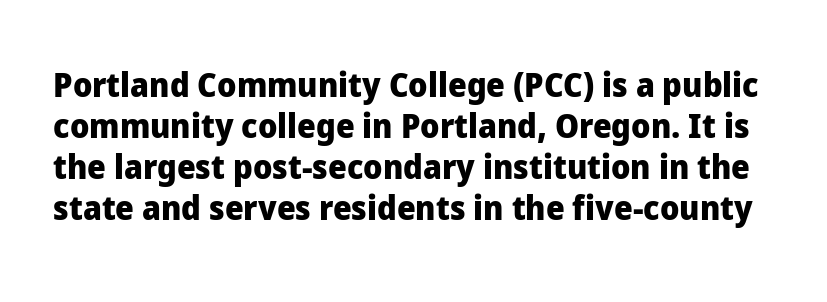
{"serif": "no", "italic": "no", "bold": "yes", "weight": "heavy", "width": "normal", "stroke_contrast": "low", "x_height": "medium", "monospaced": "no", "underline": "no", "line_spacing_ratio": 1.24, "letter_spacing": "normal", "letter_spacing_em": 0.0, "glyph_px": 33}
